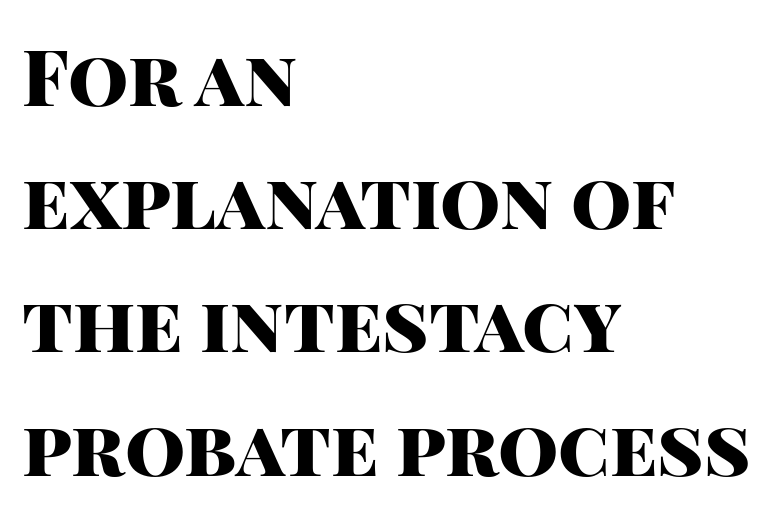
{"serif": "no", "italic": "no", "bold": "yes", "weight": "heavy", "width": "normal", "stroke_contrast": "high", "x_height": "large", "monospaced": "no", "underline": "no", "align": "left", "line_spacing": "normal", "line_spacing_ratio": 1.6, "letter_spacing": "normal", "letter_spacing_em": 0.0, "glyph_px": 77}
